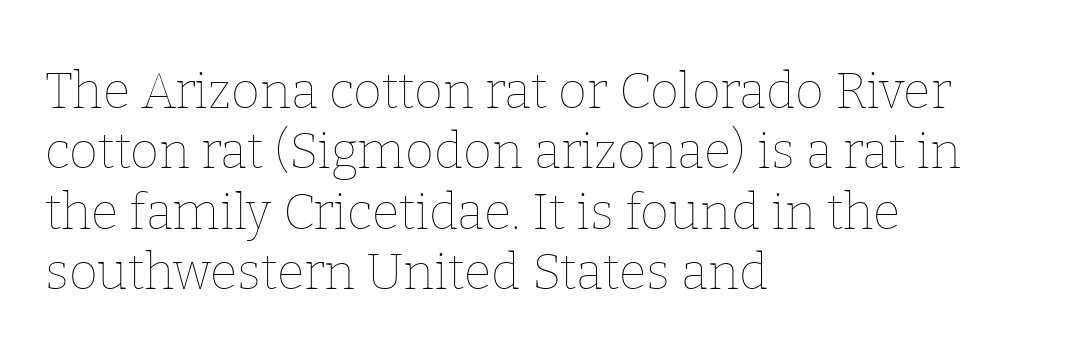
Q: Is the text bold? A: No.
Q: Is the text italic (slanted)? A: No, it is upright.
Q: Is the text underlined? A: No.
Q: How is the paragraph aligned? A: Left-aligned.
Q: Is the spacing between letters normal or unusually wide? A: Normal.
Q: Width (condensed, normal, or wide)? A: Normal.
Q: Stroke contrast? A: Low.
Q: x-height? A: Medium.
Q: Monospaced? A: No.
